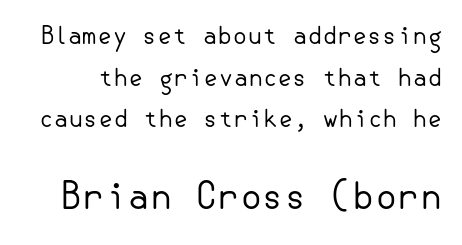
Q: Is the text bold? A: No.
Q: Is the text italic (slanted)? A: No, it is upright.
Q: Is the typeface a serif or a sans-serif typeface? A: Sans-serif.
Q: Is the text underlined? A: No.
Q: Is the spacing between letters normal or unusually wide? A: Normal.
Q: Which block of text is set in a larger size, the first (top) or the second (bottom)? A: The second (bottom) one.
Q: Width (condensed, normal, or wide)? A: Normal.
Q: Stroke contrast? A: Low.
Q: x-height? A: Small.
